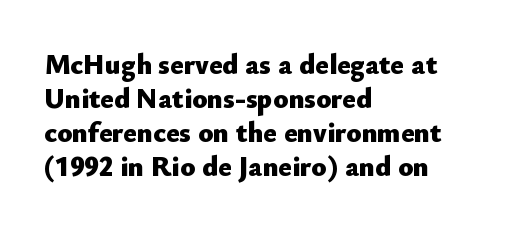
{"serif": "no", "italic": "no", "bold": "yes", "weight": "heavy", "width": "normal", "stroke_contrast": "low", "x_height": "small", "monospaced": "no", "underline": "no", "align": "left", "line_spacing_ratio": 1.21, "letter_spacing": "normal", "letter_spacing_em": 0.0, "glyph_px": 28}
